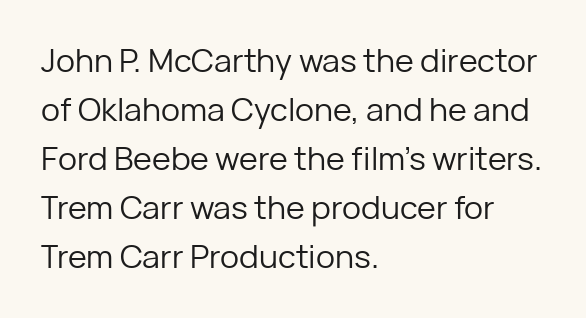
{"serif": "no", "italic": "no", "bold": "no", "weight": "regular", "width": "normal", "stroke_contrast": "low", "x_height": "medium", "monospaced": "no", "underline": "no", "align": "left", "line_spacing": "normal", "line_spacing_ratio": 1.53, "letter_spacing": "normal", "letter_spacing_em": 0.0, "glyph_px": 32}
